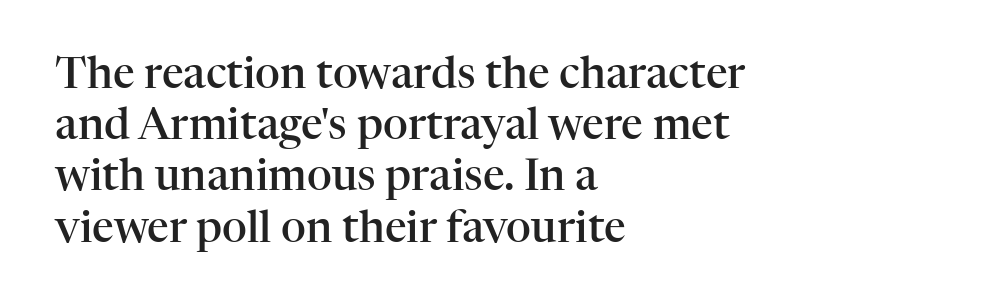
The image shows 43 px semibold serif type, upright; set left-aligned, line spacing 1.19x, normal letter spacing, not underlined; high stroke contrast and a medium x-height.
